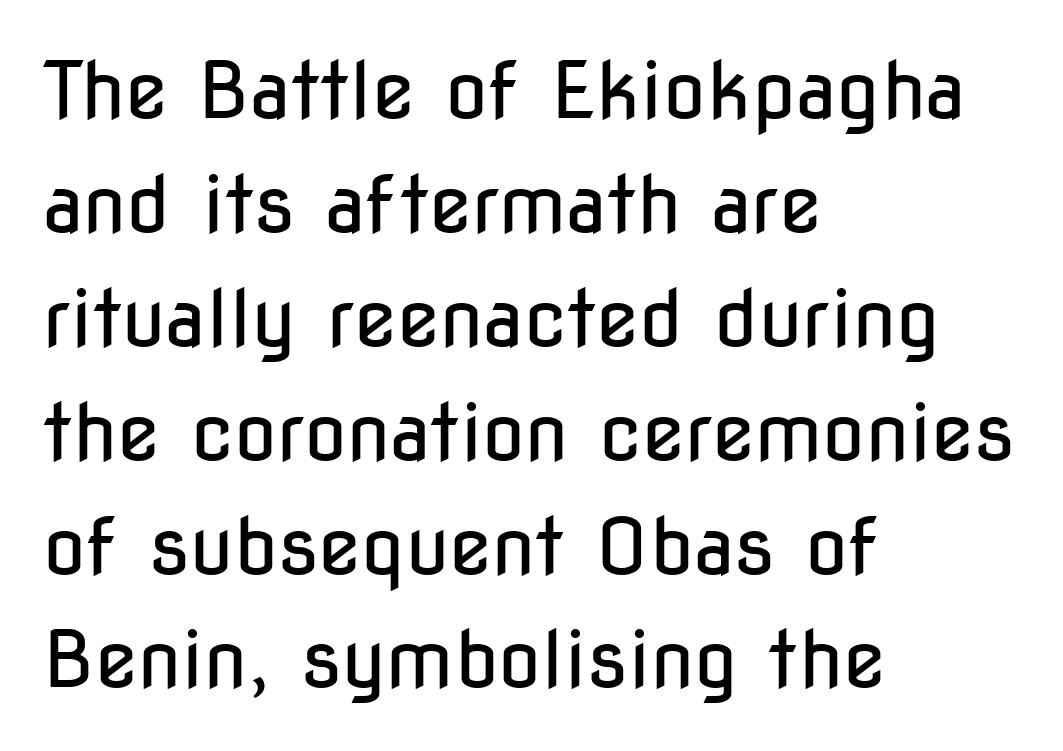
The image shows 78 px regular-weight, condensed sans-serif type, upright; set left-aligned, normal line spacing (1.46x), normal letter spacing, not underlined; low stroke contrast and a medium x-height.
